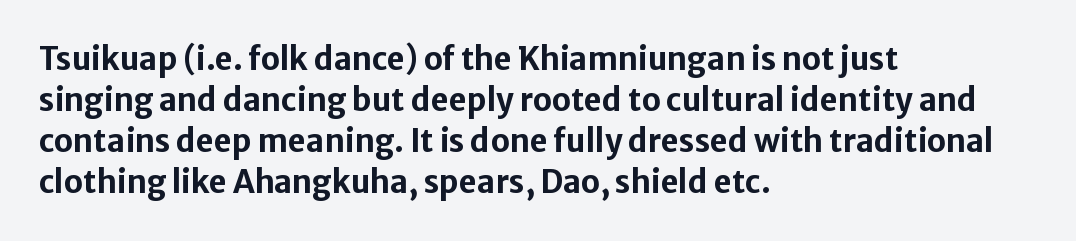
The type family on display is of the sans-serif kind. Plain, unruled lines of type. The rendering anchors every line to the left-hand side. The specimen reads as upright at a glance.
